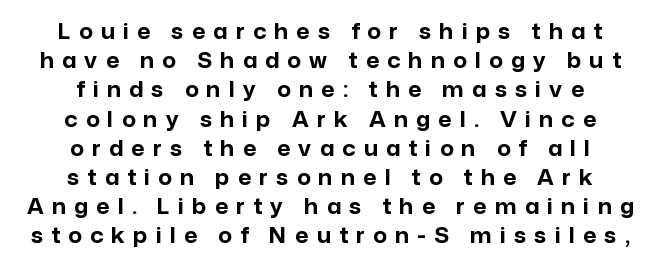
Descender tails drop into unmarked territory. The type sits square on the baseline with zero lean. Does the leading feel generous? No, just average. Loose tracking; the words dissolve into strings of separated letters. Does the copy run flush right? No — it is centered line by line. Weight: bold.
